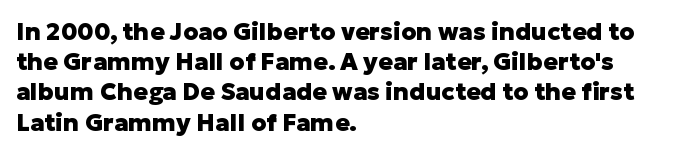
The ragged edge is on the right, which tells us the setting is flush left. The space beneath each line is pristine and unruled. This rendering leaves character spacing at its baseline value. The passage shown stacks its lines at a standard gap. Italic? Not at all — the glyphs are vertical. Emphasis by weight is at full strength: bold.
